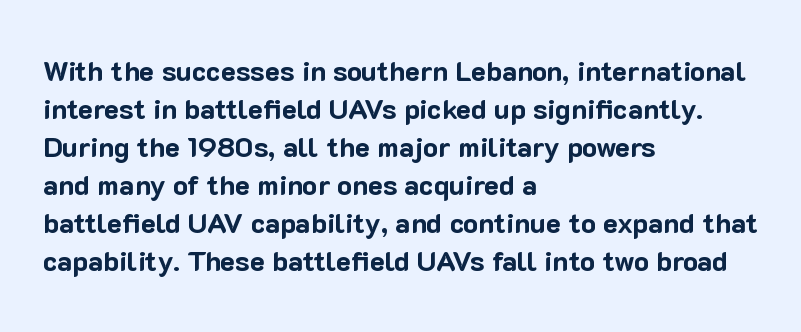
{"serif": "no", "italic": "no", "bold": "yes", "weight": "bold", "width": "normal", "stroke_contrast": "low", "x_height": "medium", "monospaced": "no", "underline": "no", "align": "left", "line_spacing": "normal", "line_spacing_ratio": 1.36, "letter_spacing": "normal", "letter_spacing_em": 0.0, "glyph_px": 28}
